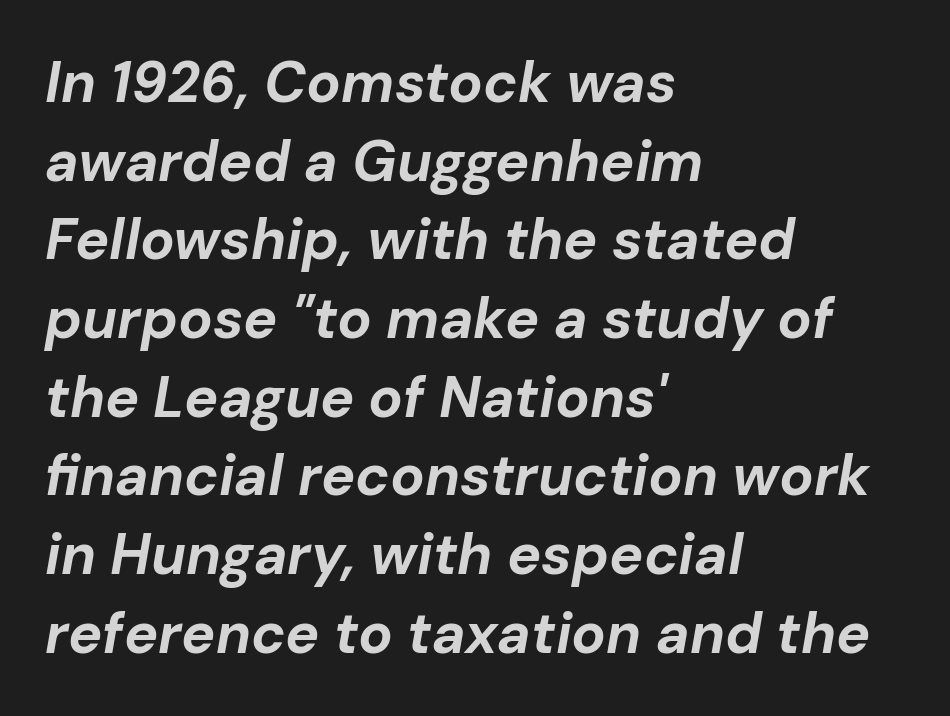
Q: Is the text bold? A: Yes.
Q: Is the text italic (slanted)? A: Yes, it leans right by about 10 degrees.
Q: Is the text underlined? A: No.
Q: How is the paragraph aligned? A: Left-aligned.
Q: Is the spacing between letters normal or unusually wide? A: Normal.
Q: Is the spacing between lines tight, normal or loose? A: Normal.
Q: Width (condensed, normal, or wide)? A: Normal.
Q: Stroke contrast? A: Low.
Q: x-height? A: Medium.
Q: Monospaced? A: No.
